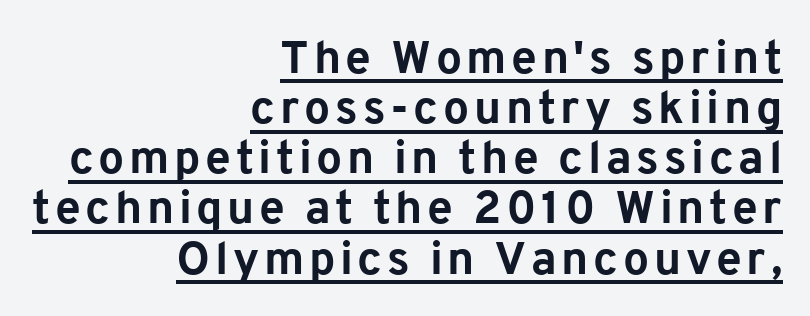
{"serif": "no", "italic": "no", "bold": "yes", "weight": "bold", "width": "normal", "stroke_contrast": "low", "x_height": "medium", "monospaced": "no", "underline": "yes", "align": "right", "line_spacing": "tight", "line_spacing_ratio": 1.09, "glyph_px": 46}
